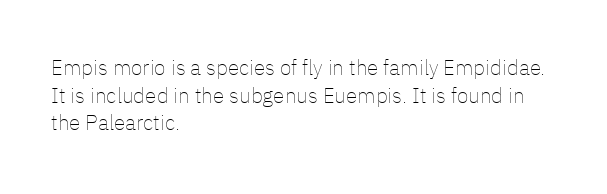
{"italic": "no", "bold": "no", "underline": "no", "align": "left", "line_spacing": "normal", "line_spacing_ratio": 1.32, "letter_spacing": "normal", "letter_spacing_em": 0.0, "glyph_px": 21}
